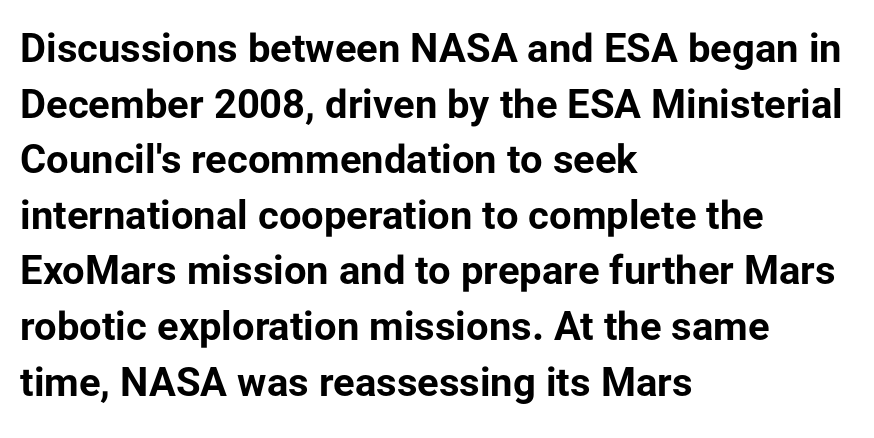
The passage shown is typed in a proportional face where columns would drift. Vertical spacing — default. This sample is left-justified, so line endings fall wherever the words run out. Students, this is bold: see how much ink each stroke carries. A sans-serif font was chosen for this passage.
